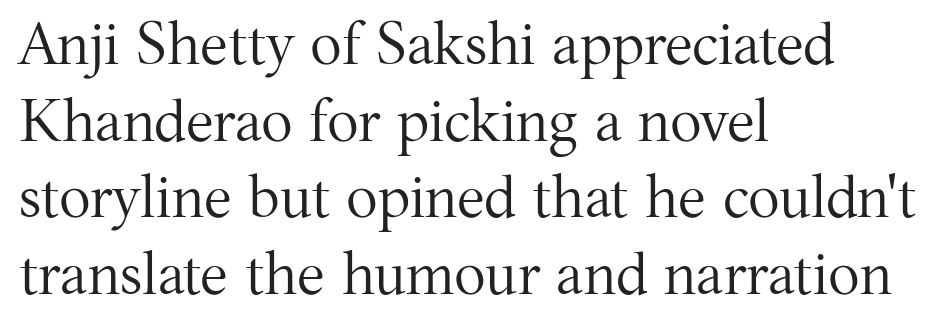
{"serif": "yes", "italic": "no", "bold": "no", "weight": "regular", "width": "normal", "stroke_contrast": "medium", "x_height": "medium", "monospaced": "no", "underline": "no", "align": "left", "line_spacing": "normal", "line_spacing_ratio": 1.3, "letter_spacing": "normal", "letter_spacing_em": 0.0, "glyph_px": 59}
